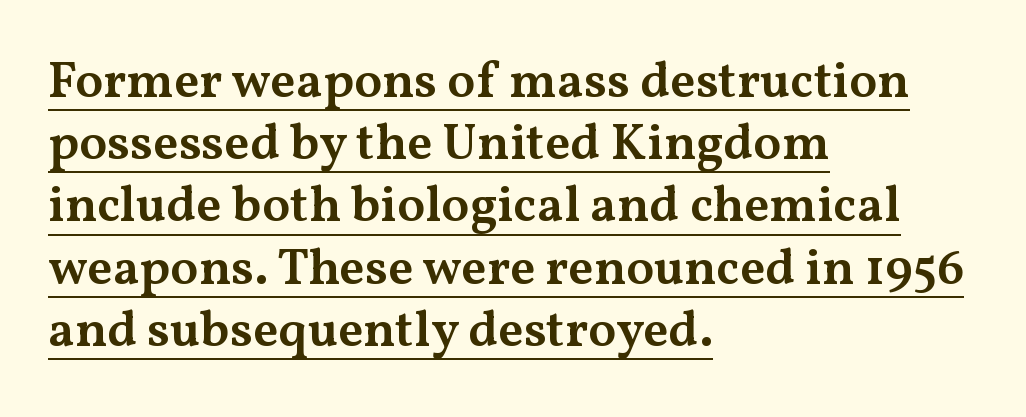
{"serif": "yes", "italic": "no", "bold": "semi", "weight": "semibold", "width": "wide", "stroke_contrast": "medium", "x_height": "medium", "monospaced": "no", "underline": "yes", "align": "left", "line_spacing_ratio": 1.22, "letter_spacing": "normal", "letter_spacing_em": 0.0, "glyph_px": 51}
